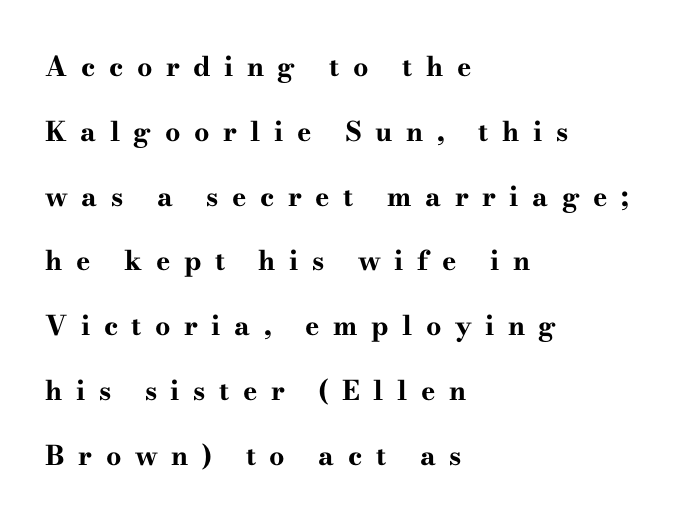
{"italic": "no", "bold": "yes", "underline": "no", "align": "left", "line_spacing": "loose", "line_spacing_ratio": 2.4, "letter_spacing": "wide", "letter_spacing_em": 0.5, "glyph_px": 27}
